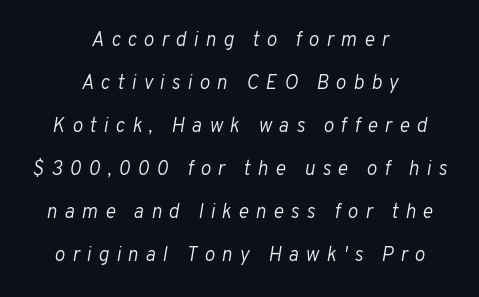
The image shows 20 px text type, italic (leaning right); set centered, loose line spacing (2.15x), unusually wide letter spacing (+0.35 em), not underlined.
